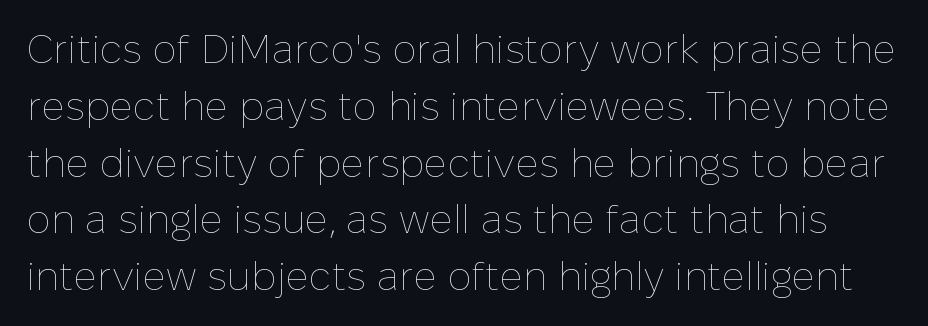
Interline gaps are of average width in this sample. Is this a fixed-width face? No — the glyphs have proportional, varying widths. Characters follow at the spacing the type designer built in. The lettering holds an erect, upright posture throughout.
